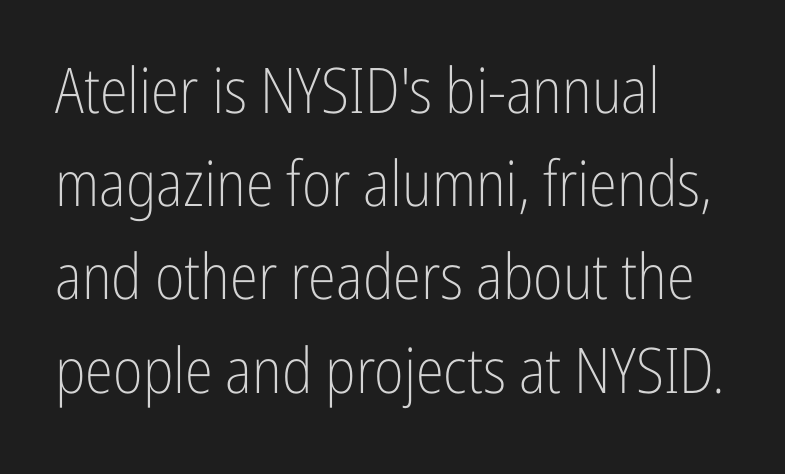
Posture: vertical. The type is set solid horizontally, with unmodified tracking. Stems here are at most as thick as an everyday book face. Line starts are locked; line ends wander. Proportional: the letters do not fall into vertical columns.
